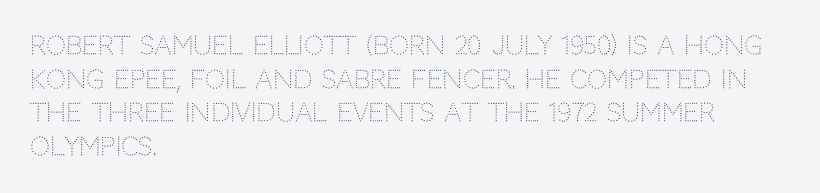
Q: Is the text bold? A: No.
Q: Is the text italic (slanted)? A: No, it is upright.
Q: Is the text underlined? A: No.
Q: How is the paragraph aligned? A: Left-aligned.
Q: Is the spacing between letters normal or unusually wide? A: Normal.
Q: Is the spacing between lines tight, normal or loose? A: Normal.
